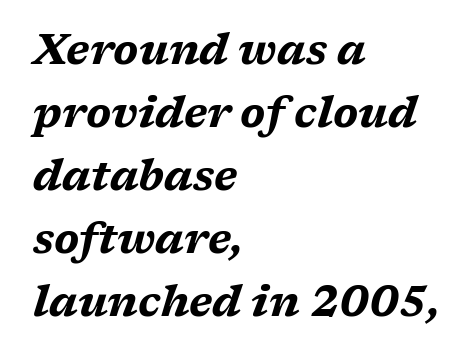
Q: Is the text bold? A: Yes.
Q: Is the text italic (slanted)? A: Yes, it leans right by about 17 degrees.
Q: Is the text underlined? A: No.
Q: How is the paragraph aligned? A: Left-aligned.
Q: Is the spacing between letters normal or unusually wide? A: Normal.
Q: Is the spacing between lines tight, normal or loose? A: Normal.
Q: Width (condensed, normal, or wide)? A: Wide.
Q: Stroke contrast? A: Medium.
Q: x-height? A: Medium.
Q: Monospaced? A: No.
